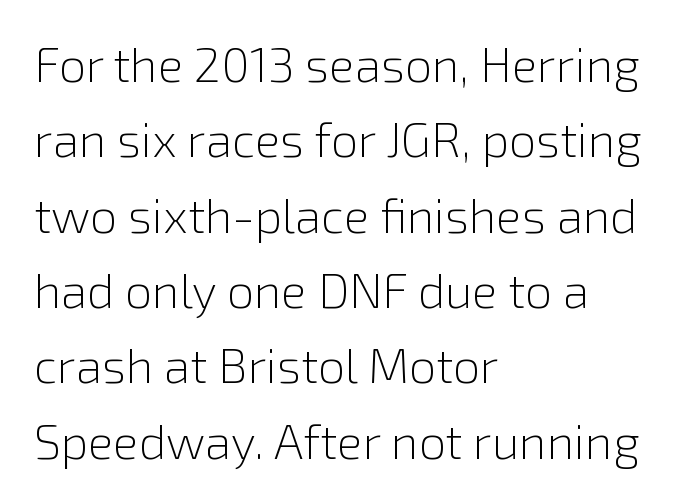
The passage shown stacks its lines at a standard gap. This rendering leaves character spacing at its baseline value. Just letters on the line, the space beneath them empty. A light-to-regular cut is what we see here.
